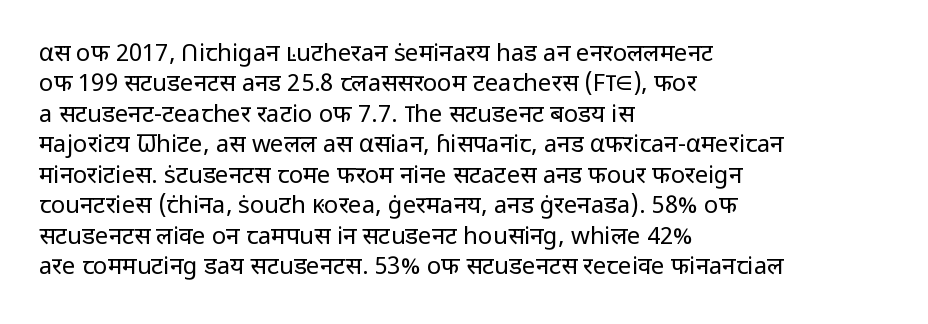
{"italic": "no", "bold": "no", "underline": "no", "align": "left", "line_spacing": "normal", "line_spacing_ratio": 1.27, "letter_spacing": "normal", "letter_spacing_em": 0.0, "glyph_px": 24}
